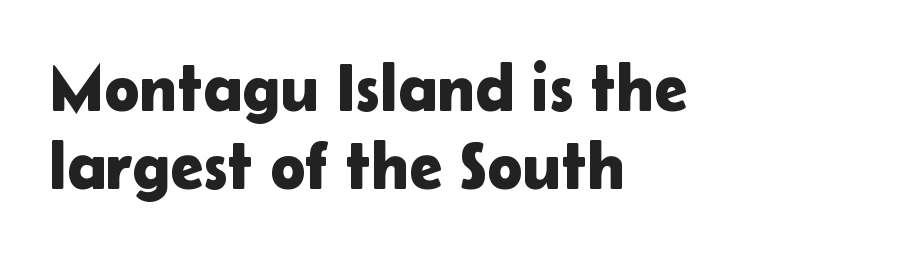
Q: Is the text italic (slanted)? A: No, it is upright.
Q: Is the typeface a serif or a sans-serif typeface? A: Sans-serif.
Q: Is the text underlined? A: No.
Q: How is the paragraph aligned? A: Left-aligned.
Q: Is the spacing between letters normal or unusually wide? A: Normal.
Q: Width (condensed, normal, or wide)? A: Normal.
Q: Stroke contrast? A: Low.
Q: x-height? A: Medium.
Q: Monospaced? A: No.
